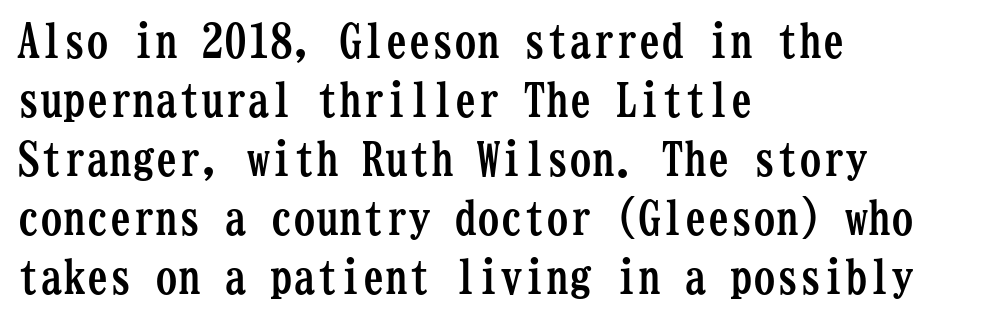
Q: Is the text bold? A: Yes.
Q: Is the text italic (slanted)? A: No, it is upright.
Q: Is the typeface a serif or a sans-serif typeface? A: Serif.
Q: Is the text underlined? A: No.
Q: How is the paragraph aligned? A: Left-aligned.
Q: Is the spacing between letters normal or unusually wide? A: Normal.
Q: Is the spacing between lines tight, normal or loose? A: Normal.
Q: Width (condensed, normal, or wide)? A: Condensed.
Q: Stroke contrast? A: Low.
Q: x-height? A: Medium.
Q: Monospaced? A: Yes.
